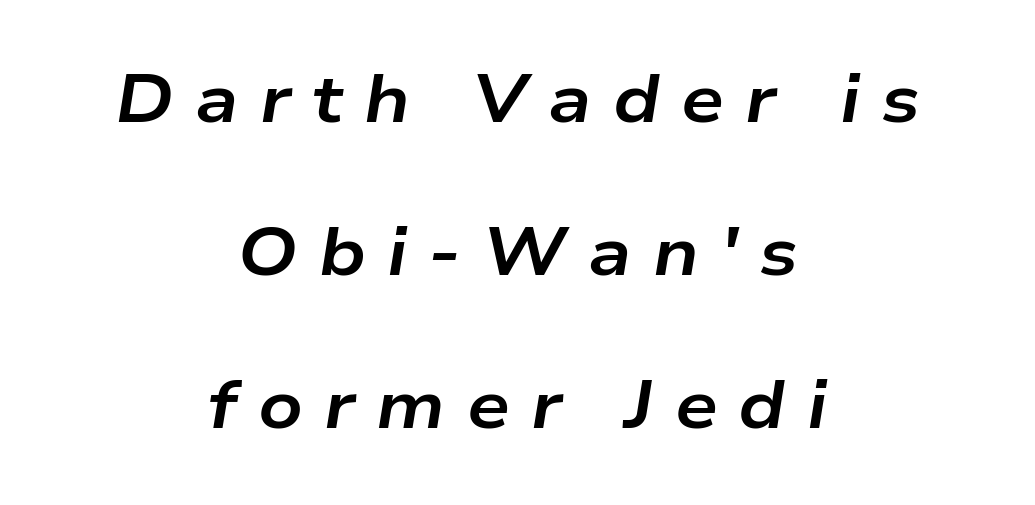
{"italic": "yes", "lean": "right", "slant_degrees": 9, "bold": "yes", "weight": "bold", "width": "wide", "stroke_contrast": "low", "x_height": "medium", "monospaced": "no", "underline": "no", "align": "center", "line_spacing": "loose", "line_spacing_ratio": 2.25, "letter_spacing": "wide", "letter_spacing_em": 0.31, "glyph_px": 68}
